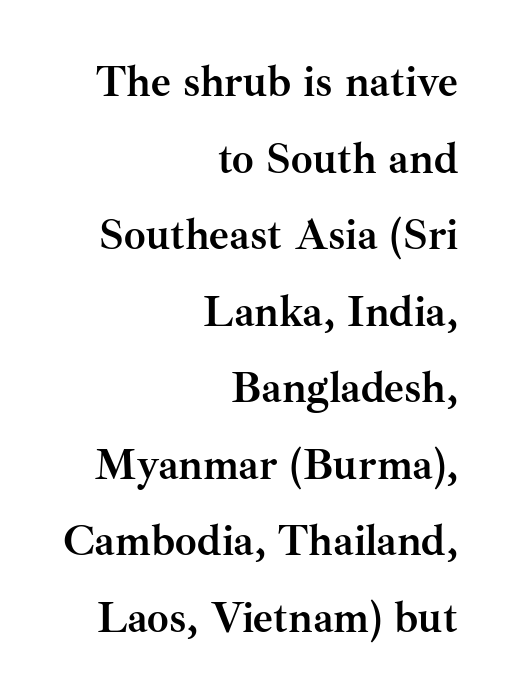
Q: Is the text bold? A: Yes.
Q: Is the text italic (slanted)? A: No, it is upright.
Q: Is the typeface a serif or a sans-serif typeface? A: Serif.
Q: Is the text underlined? A: No.
Q: How is the paragraph aligned? A: Right-aligned.
Q: Is the spacing between letters normal or unusually wide? A: Normal.
Q: Width (condensed, normal, or wide)? A: Normal.
Q: Stroke contrast? A: Medium.
Q: x-height? A: Small.
Q: Monospaced? A: No.
